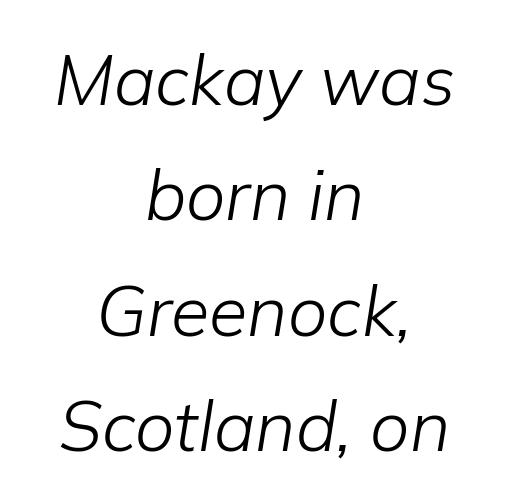
{"italic": "yes", "lean": "right", "slant_degrees": 9, "bold": "no", "weight": "light", "width": "normal", "stroke_contrast": "low", "x_height": "medium", "monospaced": "no", "underline": "no", "align": "center", "line_spacing": "normal", "line_spacing_ratio": 1.65, "letter_spacing": "normal", "letter_spacing_em": 0.0, "glyph_px": 70}
